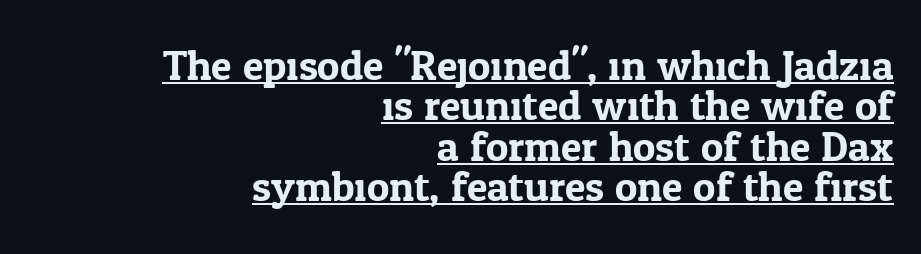
The image shows 42 px serif type, upright; set right-aligned, tight line spacing (0.96x), normal letter spacing, underlined; low stroke contrast and a medium x-height.
